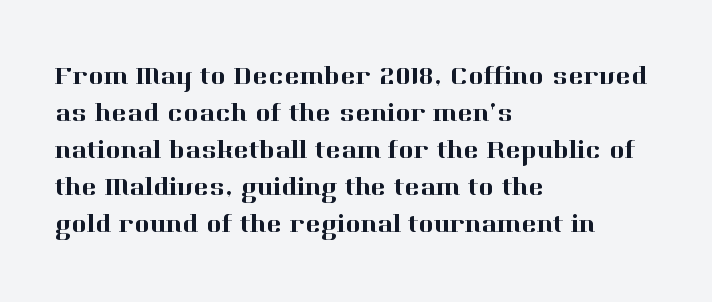
The image shows 26 px text type, upright; set left-aligned, normal line spacing (1.42x), normal letter spacing, not underlined.
